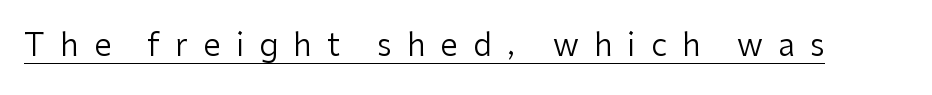
{"serif": "no", "italic": "no", "bold": "no", "weight": "regular", "width": "normal", "stroke_contrast": "low", "x_height": "medium", "monospaced": "no", "underline": "yes", "letter_spacing": "wide", "letter_spacing_em": 0.49, "glyph_px": 31}
